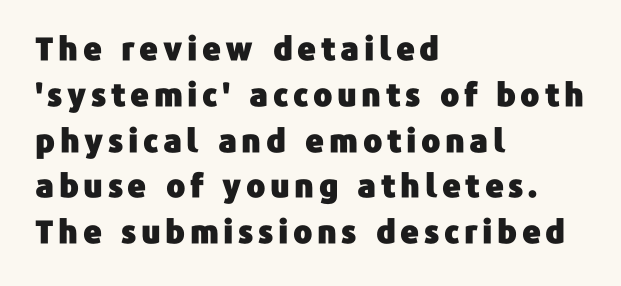
{"serif": "no", "italic": "no", "width": "normal", "stroke_contrast": "low", "x_height": "medium", "monospaced": "no", "underline": "no", "align": "left", "line_spacing": "normal", "line_spacing_ratio": 1.43, "glyph_px": 32}
